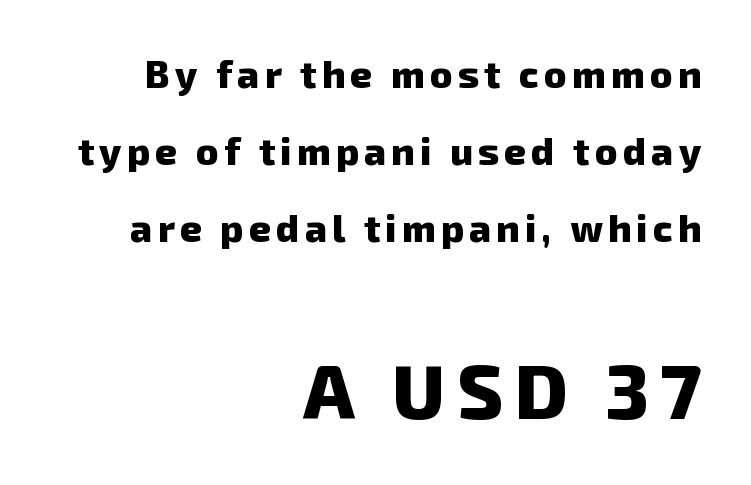
{"serif": "no", "bold": "yes", "weight": "heavy", "width": "normal", "stroke_contrast": "low", "x_height": "medium", "monospaced": "no", "underline": "no", "align": "right", "line_spacing": "loose", "line_spacing_ratio": 2.02, "larger_block": "second", "size_ratio": 2.03, "glyph_px": 77}
